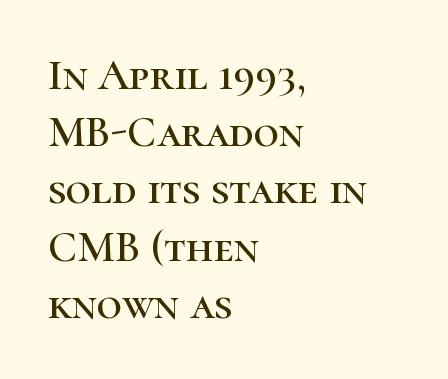
{"serif": "yes", "italic": "no", "width": "normal", "stroke_contrast": "high", "x_height": "medium", "monospaced": "no", "underline": "no", "align": "left", "line_spacing": "normal", "line_spacing_ratio": 1.3, "letter_spacing": "normal", "letter_spacing_em": 0.0, "glyph_px": 44}
